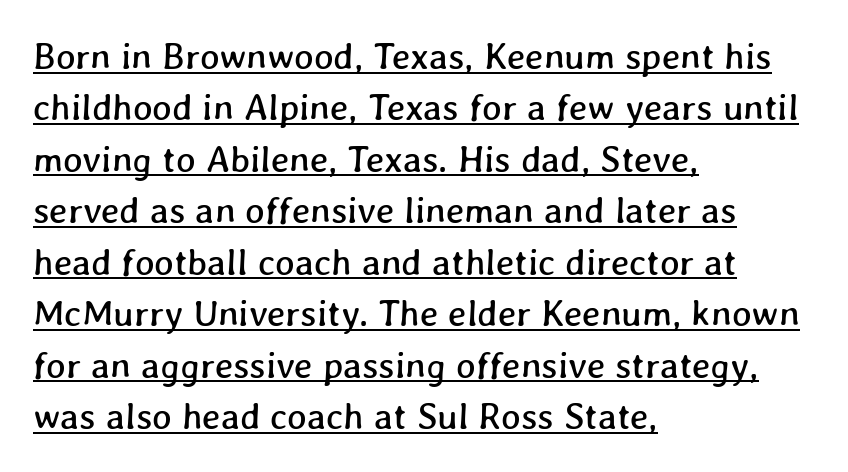
This sample has the flowing, uneven cadence of proportional lettering. The letterforms sit shoulder to shoulder at normal distance. A typographer would call this underscored text. The lines sit at an ordinary, default distance from one another.
